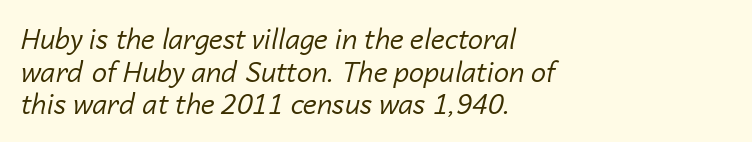
Q: Is the text bold? A: No.
Q: Is the text italic (slanted)? A: Yes, it leans right by about 14 degrees.
Q: Is the text underlined? A: No.
Q: How is the paragraph aligned? A: Left-aligned.
Q: Is the spacing between letters normal or unusually wide? A: Normal.
